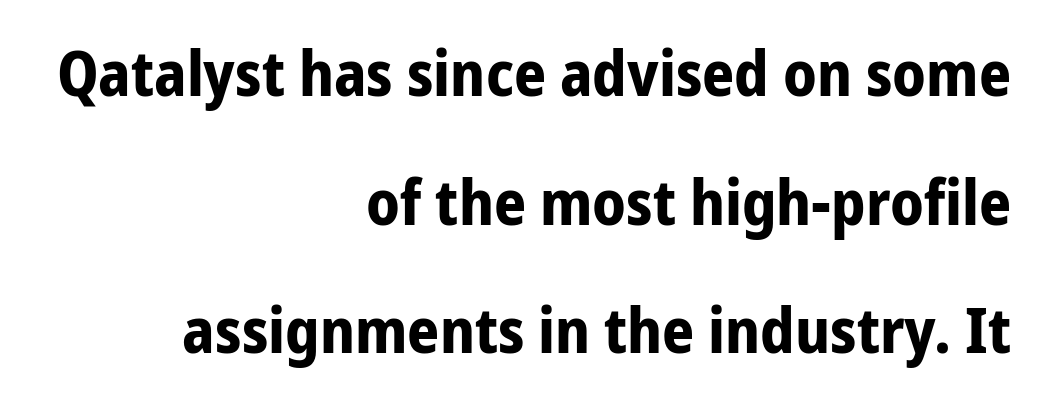
{"serif": "no", "italic": "no", "bold": "yes", "weight": "bold", "width": "condensed", "stroke_contrast": "low", "x_height": "medium", "monospaced": "no", "underline": "no", "align": "right", "line_spacing": "loose", "line_spacing_ratio": 2.04, "letter_spacing": "normal", "letter_spacing_em": 0.0, "glyph_px": 63}
